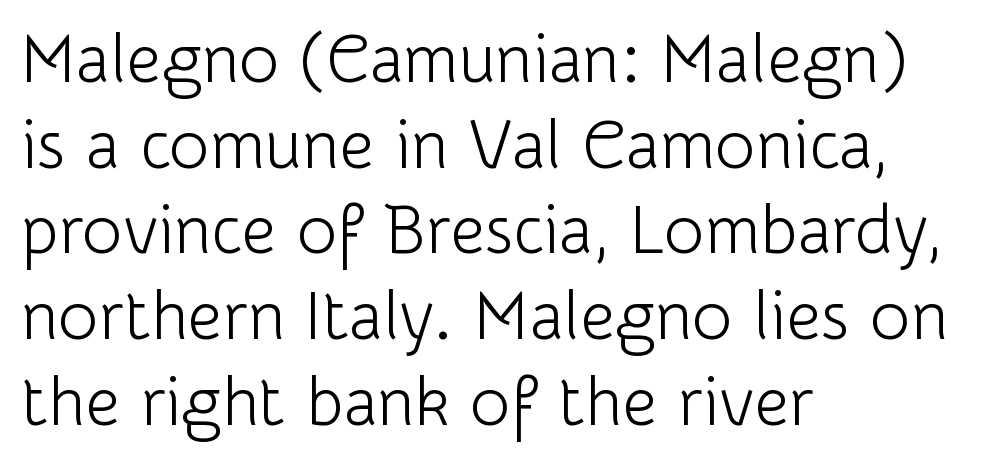
Font category for this specimen: sans-serif. In terms of letterspacing, this is plain default setting. Weight: regular or lighter. The ragged edge is on the right, which tells us the setting is flush left.
